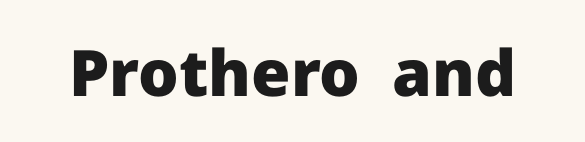
Q: Is the text bold? A: Yes.
Q: Is the text italic (slanted)? A: No, it is upright.
Q: Is the typeface a serif or a sans-serif typeface? A: Sans-serif.
Q: Is the text underlined? A: No.
Q: Is the spacing between letters normal or unusually wide? A: Normal.
Q: Width (condensed, normal, or wide)? A: Normal.
Q: Stroke contrast? A: Low.
Q: x-height? A: Medium.
Q: Monospaced? A: No.
